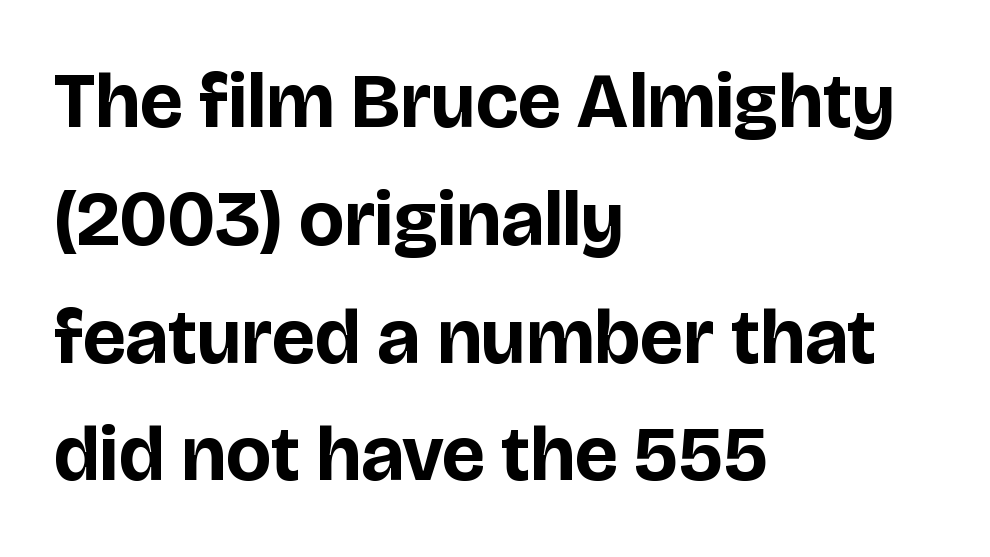
{"serif": "no", "italic": "no", "bold": "yes", "weight": "bold", "width": "normal", "stroke_contrast": "low", "x_height": "large", "monospaced": "no", "underline": "no", "align": "left", "line_spacing": "normal", "line_spacing_ratio": 1.51, "letter_spacing": "normal", "letter_spacing_em": 0.0, "glyph_px": 78}
